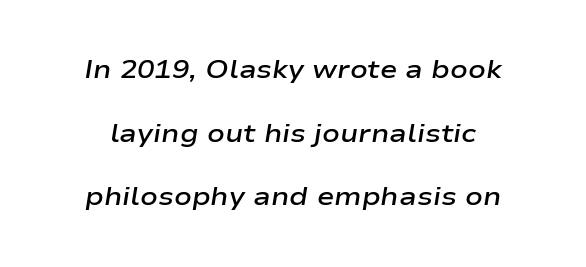
The image shows 26 px text type, italic (leaning right); set loose line spacing (2.45x), normal letter spacing, not underlined.
